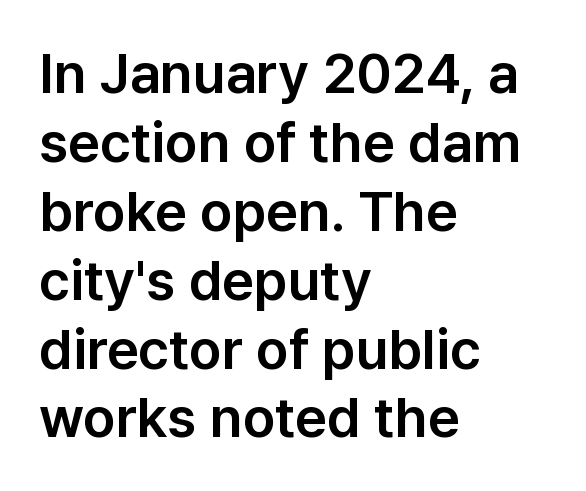
Posture: upright roman. The paragraph has a hard left edge and a soft right edge. Is this a sans? Yes — the strokes have no serifs. Note the varied advance widths — an 'i' is clearly narrower than an 'm'. Check the space under the baseline: it is left empty.
